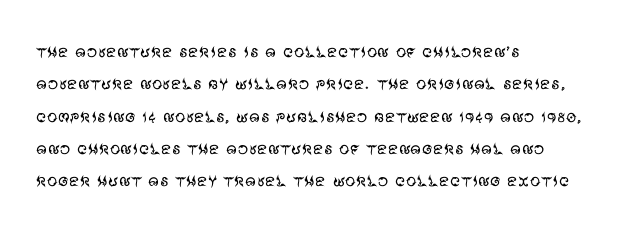
Q: Is the text bold? A: No.
Q: Is the text italic (slanted)? A: No, it is upright.
Q: Is the text underlined? A: No.
Q: How is the paragraph aligned? A: Left-aligned.
Q: Is the spacing between letters normal or unusually wide? A: Normal.
Q: Is the spacing between lines tight, normal or loose? A: Normal.
